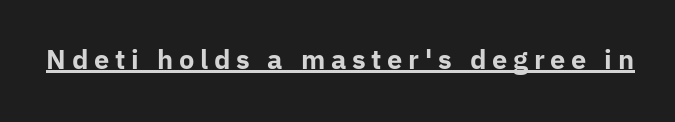
Q: Is the text bold? A: Yes.
Q: Is the text italic (slanted)? A: No, it is upright.
Q: Is the text underlined? A: Yes.
Q: Is the spacing between letters normal or unusually wide? A: Unusually wide.
